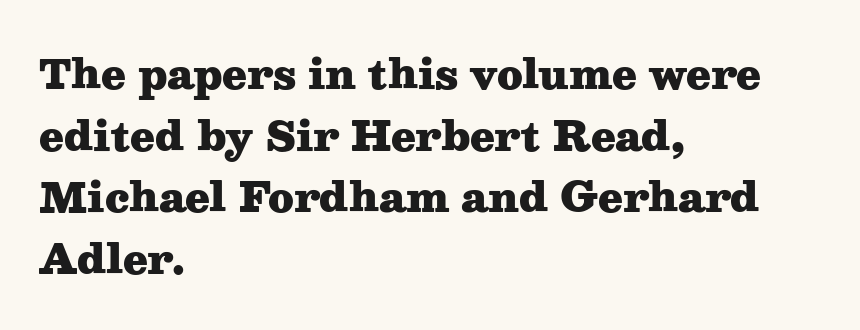
The image shows 40 px heavy, wide serif type, upright; set left-aligned, normal line spacing (1.54x), normal letter spacing, not underlined; medium stroke contrast and a medium x-height.
